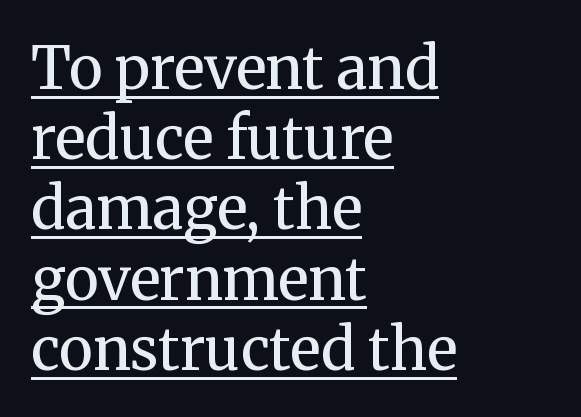
The passage shown is not bold in any degree. Is this a fixed-width face? No — the glyphs have proportional, varying widths. Do the letters lean? They stand straight. Each line starts at the same left margin while the right side varies.
